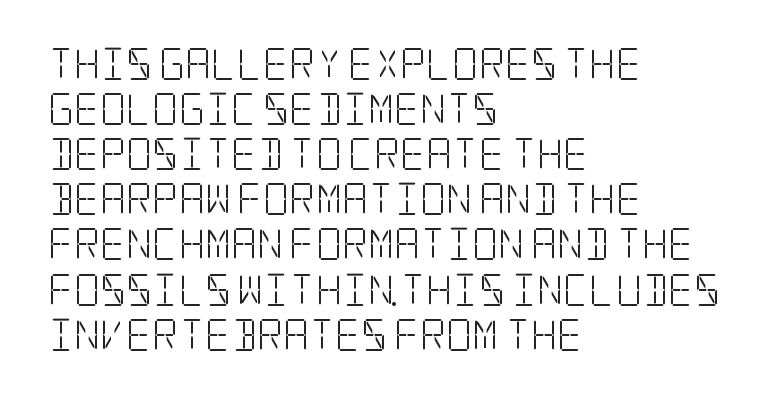
{"serif": "yes", "italic": "no", "bold": "no", "weight": "light", "width": "condensed", "stroke_contrast": "low", "x_height": "large", "underline": "no", "align": "left", "line_spacing": "normal", "line_spacing_ratio": 1.41, "letter_spacing": "normal", "letter_spacing_em": 0.0, "glyph_px": 32}
